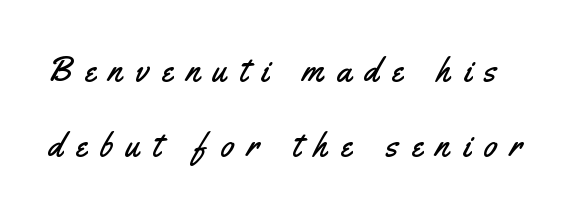
Is this a sans? Yes — the strokes have no serifs. The face used here is proportionally spaced, like ordinary book or web type. Plain, unruled lines of type. This sample trades compactness for vertical openness between lines.
